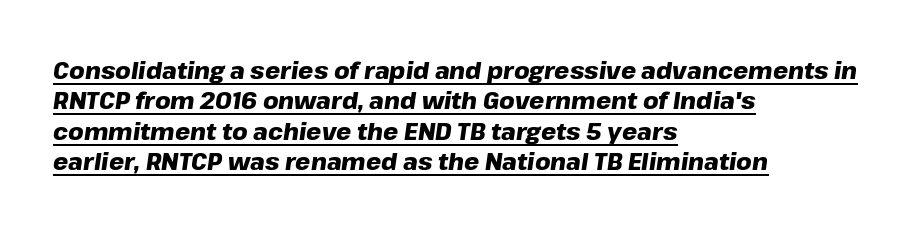
{"italic": "yes", "lean": "right", "slant_degrees": 8, "bold": "yes", "underline": "yes", "align": "left", "line_spacing": "normal", "line_spacing_ratio": 1.27, "letter_spacing": "normal", "letter_spacing_em": 0.0, "glyph_px": 24}
